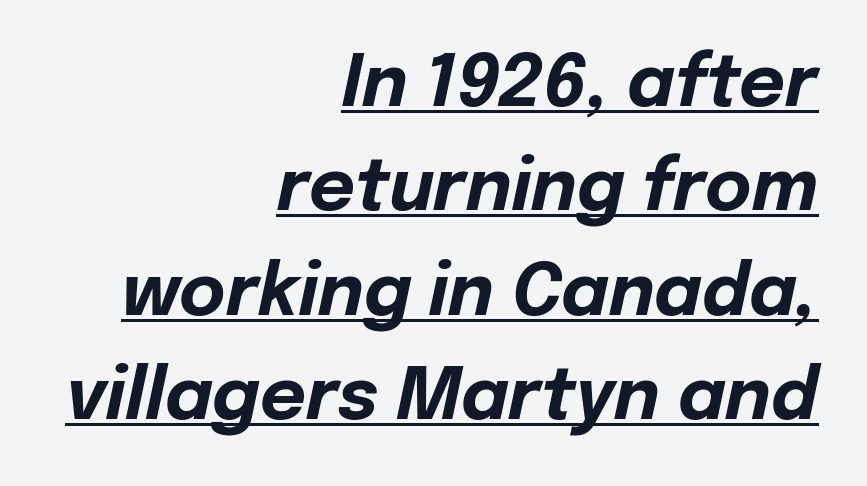
These words are printed bold, with thick strokes throughout. Notice how the stems are inclined rather than vertical — that's the hallmark of italics. A baseline rule has been typeset under these characters. Does the leading feel generous? No, just average. Here the glyphs are tracked normally, forming tight word shapes. Here the designer chose a conventional face with non-uniform glyph widths.
